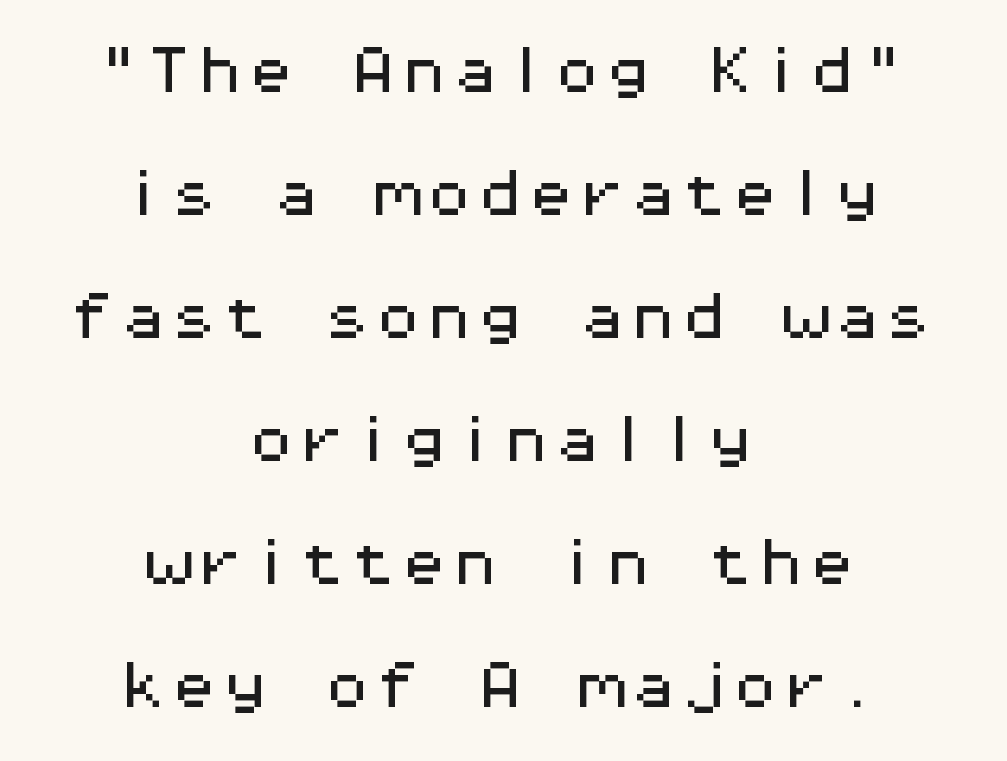
The passage shown has conventional tracking throughout. Clear beneath every line of the passage. In terms of posture, this sample is upright. The line-height multiplier appears high, well above default.
